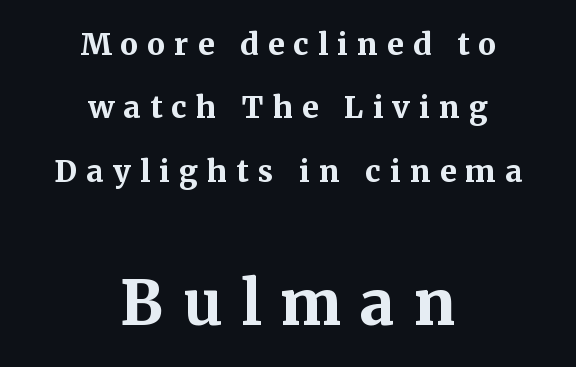
{"serif": "yes", "italic": "no", "bold": "yes", "weight": "bold", "width": "normal", "stroke_contrast": "medium", "x_height": "medium", "monospaced": "no", "underline": "no", "align": "center", "line_spacing": "loose", "line_spacing_ratio": 2.11, "letter_spacing": "wide", "letter_spacing_em": 0.31, "larger_block": "second", "size_ratio": 2.03, "glyph_px": 61}
